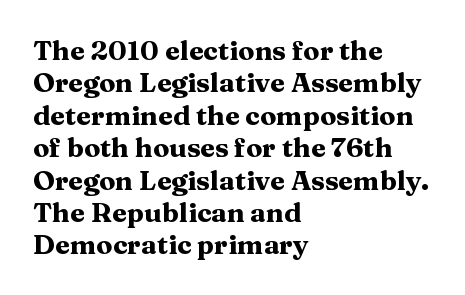
The image shows 27 px bold type, upright; set left-aligned, line spacing 1.2x, normal letter spacing, not underlined.
